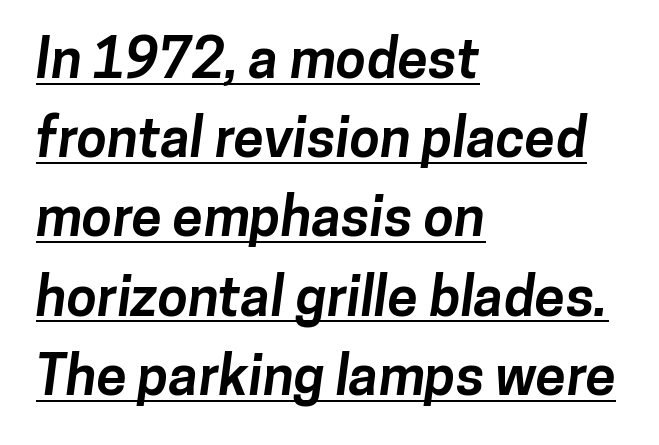
The image shows 55 px bold sans-serif type; set left-aligned, normal line spacing (1.44x), normal letter spacing, underlined; low stroke contrast and a medium x-height.
